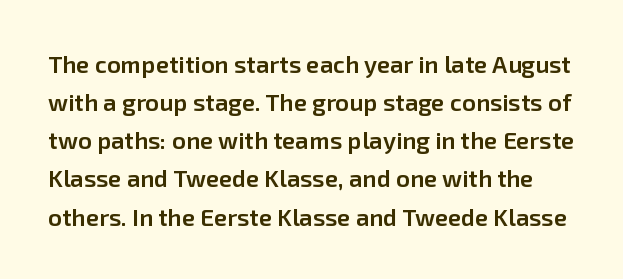
Its strokes are somewhat broadened, the hallmark of semibold type. Notice how descenders clear the ascenders below comfortably — that's standard leading. These lines were composed using upright roman letters. Short note: letters normally spaced. A clean baseline with only descenders dipping below it.
